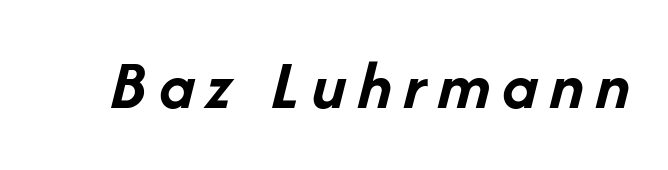
The image shows 70 px semibold type, italic (leaning right); set not underlined; low stroke contrast and a medium x-height.
